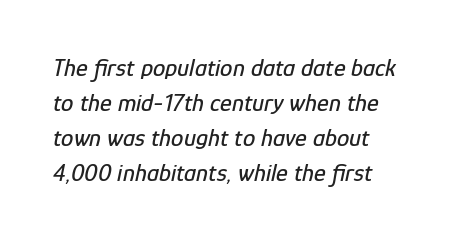
The image shows 25 px text type, italic (leaning right); set left-aligned, normal line spacing (1.4x), normal letter spacing, not underlined.
